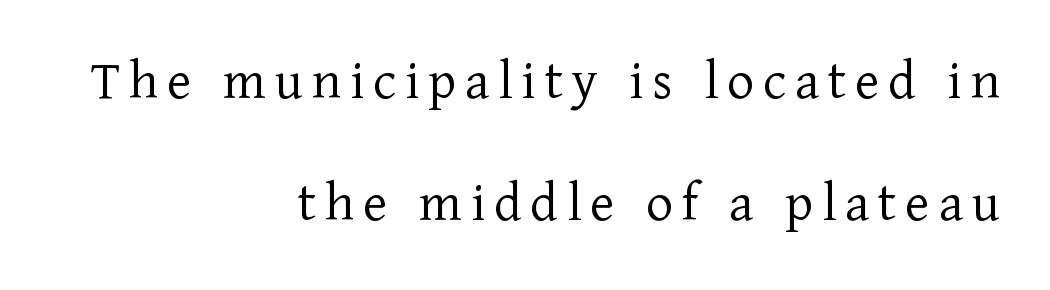
The image shows 58 px light serif type, upright; set right-aligned, loose line spacing (2.11x), not underlined; low stroke contrast and a medium x-height.
